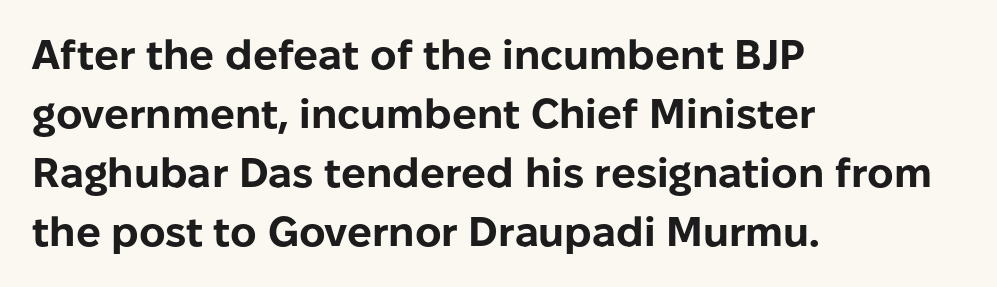
The image shows 41 px bold sans-serif type, upright; set left-aligned, normal line spacing (1.44x), normal letter spacing, not underlined; low stroke contrast and a medium x-height.
